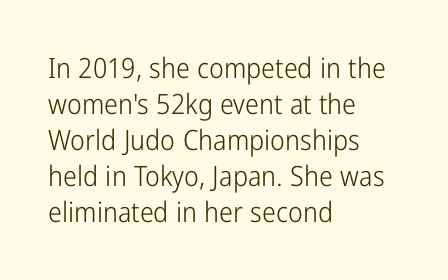
The image shows 28 px light, condensed sans-serif type, upright; set left-aligned, normal line spacing (1.29x), normal letter spacing, not underlined; low stroke contrast and a medium x-height.
